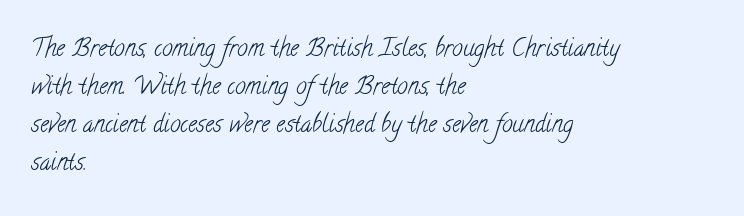
Q: Is the text bold? A: No.
Q: Is the text underlined? A: No.
Q: How is the paragraph aligned? A: Left-aligned.
Q: Is the spacing between letters normal or unusually wide? A: Normal.
Q: Is the spacing between lines tight, normal or loose? A: Normal.
